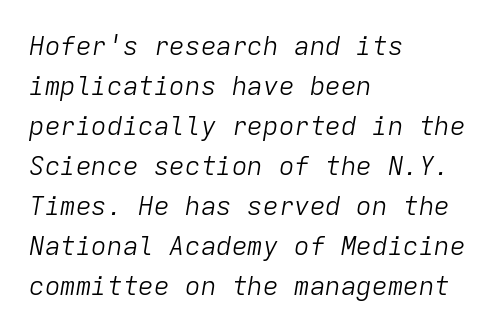
Q: Is the text bold? A: No.
Q: Is the text italic (slanted)? A: Yes, it leans right by about 9 degrees.
Q: Is the text underlined? A: No.
Q: How is the paragraph aligned? A: Left-aligned.
Q: Is the spacing between letters normal or unusually wide? A: Normal.
Q: Is the spacing between lines tight, normal or loose? A: Normal.
